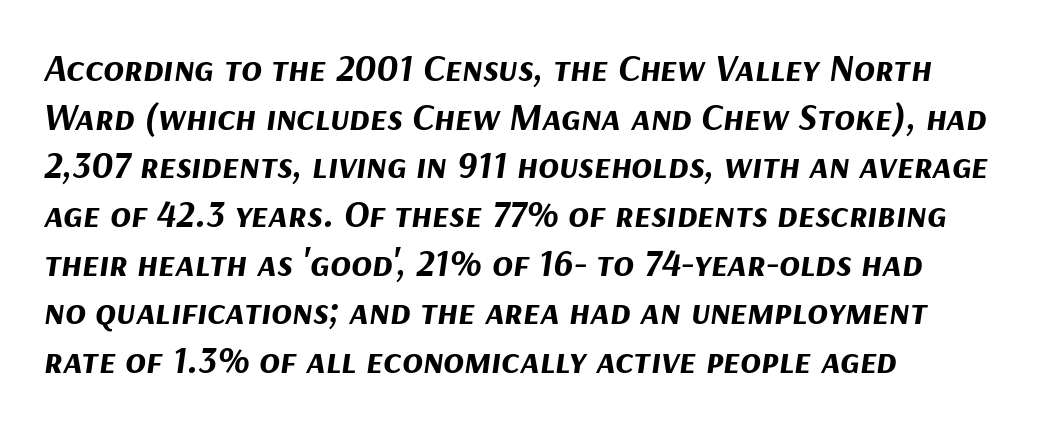
This sample keeps an unexceptional amount of space between lines. Characters follow at the spacing the type designer built in. In terms of posture, this sample is oblique. Do the characters align in a grid? No, the font is proportional. The string is rendered with underlining switched off. Alignment: flush left.
